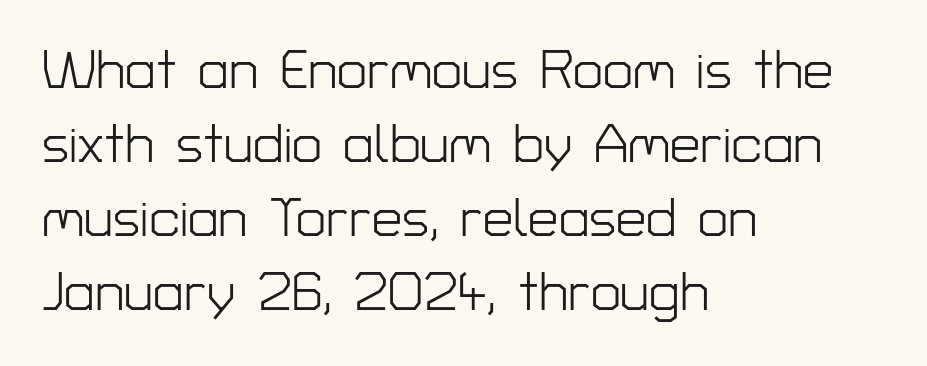
Q: Is the text bold? A: No.
Q: Is the text italic (slanted)? A: No, it is upright.
Q: Is the typeface a serif or a sans-serif typeface? A: Sans-serif.
Q: Is the text underlined? A: No.
Q: How is the paragraph aligned? A: Left-aligned.
Q: Is the spacing between letters normal or unusually wide? A: Normal.
Q: Is the spacing between lines tight, normal or loose? A: Normal.
Q: Width (condensed, normal, or wide)? A: Normal.
Q: Stroke contrast? A: Low.
Q: x-height? A: Medium.
Q: Monospaced? A: No.
